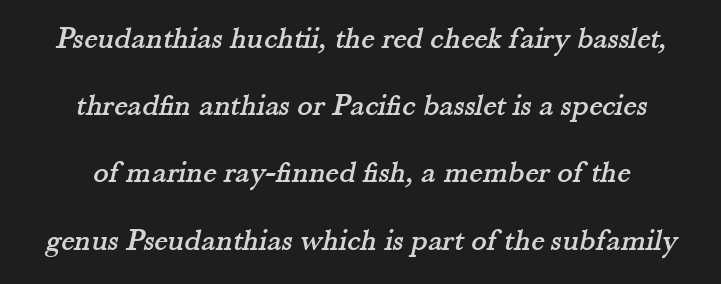
Q: Is the typeface a serif or a sans-serif typeface? A: Serif.
Q: Is the text underlined? A: No.
Q: How is the paragraph aligned? A: Centered.
Q: Is the spacing between letters normal or unusually wide? A: Normal.
Q: Is the spacing between lines tight, normal or loose? A: Loose.
Q: Width (condensed, normal, or wide)? A: Normal.
Q: Stroke contrast? A: Medium.
Q: x-height? A: Small.
Q: Monospaced? A: No.
